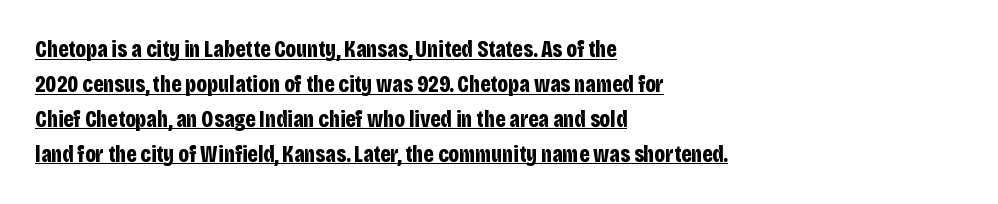
Strong, thick strokes mark this as bold type. If you drew a line through each stem, it would be perfectly vertical. The passage shown has conventional tracking throughout. Typeset ragged right — the left edge is the straight one.
